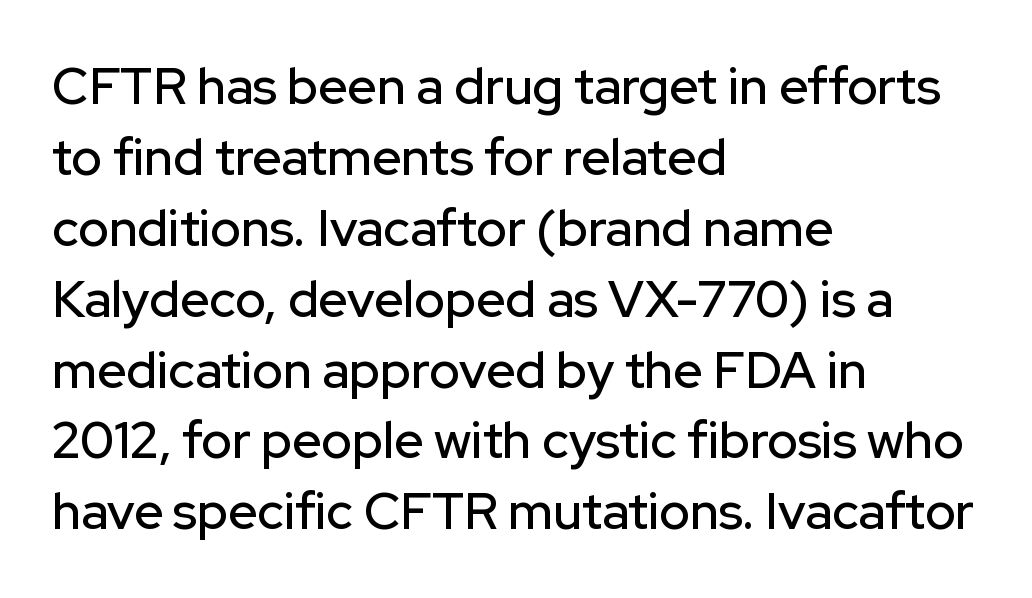
The image shows 51 px sans-serif type, upright; set left-aligned, normal line spacing (1.39x), normal letter spacing, not underlined; low stroke contrast and a medium x-height.
